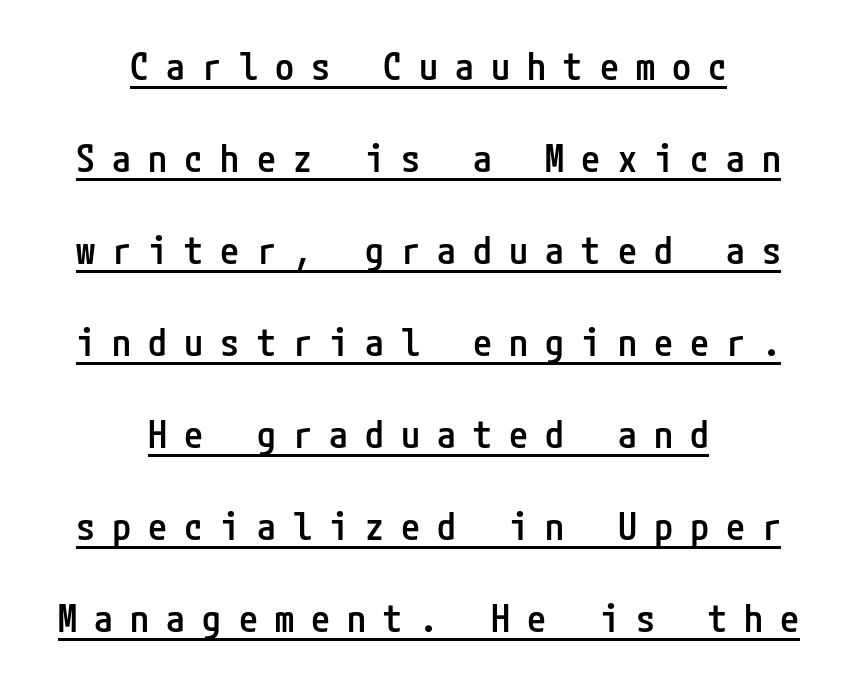
{"serif": "no", "italic": "no", "bold": "semi", "weight": "semibold", "width": "condensed", "stroke_contrast": "low", "x_height": "medium", "underline": "yes", "align": "center", "line_spacing": "loose", "line_spacing_ratio": 2.42, "letter_spacing": "wide", "letter_spacing_em": 0.45, "glyph_px": 38}
